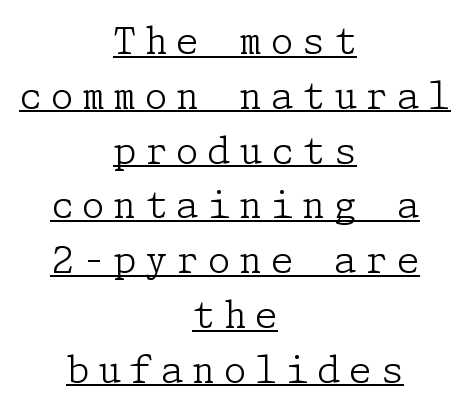
{"serif": "yes", "italic": "no", "bold": "no", "weight": "light", "width": "normal", "stroke_contrast": "low", "x_height": "medium", "underline": "yes", "align": "center", "line_spacing": "normal", "line_spacing_ratio": 1.48, "letter_spacing": "wide", "letter_spacing_em": 0.23, "glyph_px": 37}
